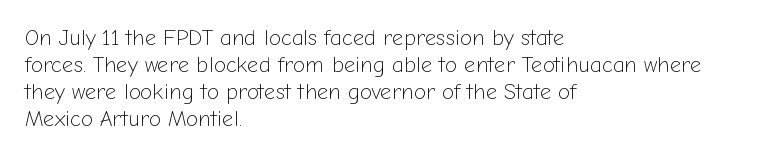
{"italic": "no", "bold": "no", "underline": "no", "align": "left", "line_spacing_ratio": 1.22, "letter_spacing": "normal", "letter_spacing_em": 0.0, "glyph_px": 22}
